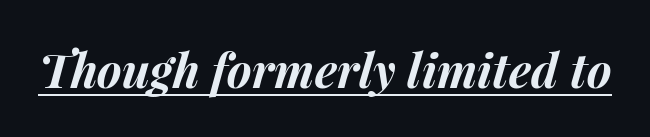
The image shows 47 px bold type, italic (leaning right); set normal letter spacing, underlined; medium stroke contrast and a medium x-height.
